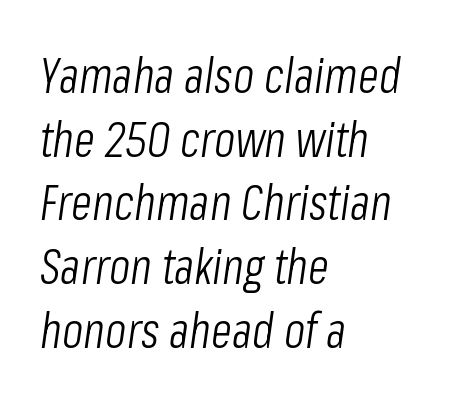
{"italic": "yes", "lean": "right", "slant_degrees": 8, "bold": "no", "weight": "light", "width": "condensed", "stroke_contrast": "low", "x_height": "medium", "monospaced": "no", "underline": "no", "align": "left", "line_spacing": "normal", "line_spacing_ratio": 1.3, "letter_spacing": "normal", "letter_spacing_em": 0.0, "glyph_px": 49}
